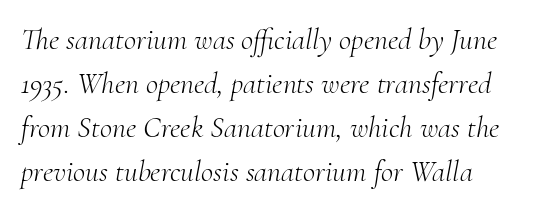
How would I describe the line gaps? Plain and ordinary. Heft: none added — not bold. Letter spacing: default. Unmarked baselines from the first word to the last. The text carries the slant typical of an italic or oblique font.
